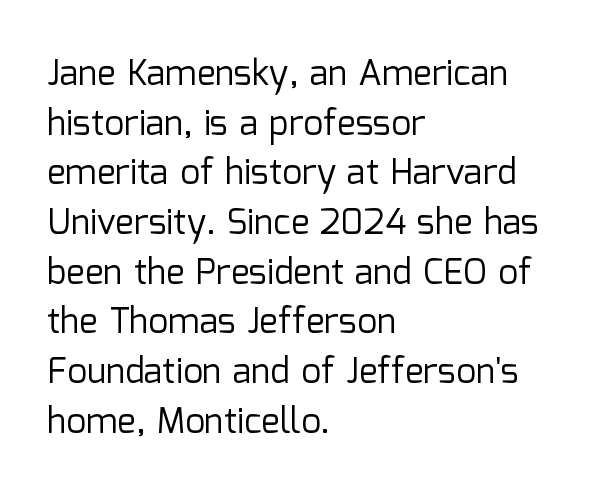
The image shows 35 px regular-weight sans-serif type, upright; set left-aligned, normal line spacing (1.42x), normal letter spacing, not underlined; low stroke contrast and a medium x-height.
